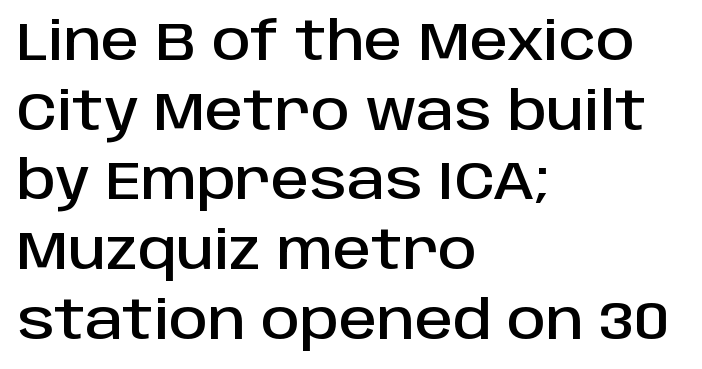
{"serif": "no", "italic": "no", "width": "normal", "stroke_contrast": "low", "x_height": "large", "monospaced": "no", "underline": "no", "align": "left", "line_spacing": "normal", "line_spacing_ratio": 1.29, "letter_spacing": "normal", "letter_spacing_em": 0.0, "glyph_px": 54}
